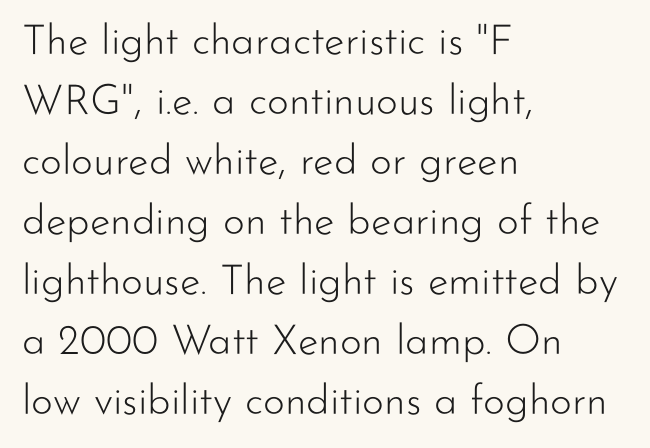
Q: Is the text bold? A: No.
Q: Is the text italic (slanted)? A: No, it is upright.
Q: Is the typeface a serif or a sans-serif typeface? A: Sans-serif.
Q: Is the text underlined? A: No.
Q: How is the paragraph aligned? A: Left-aligned.
Q: Is the spacing between letters normal or unusually wide? A: Normal.
Q: Is the spacing between lines tight, normal or loose? A: Normal.
Q: Width (condensed, normal, or wide)? A: Normal.
Q: Stroke contrast? A: Low.
Q: x-height? A: Small.
Q: Monospaced? A: No.
